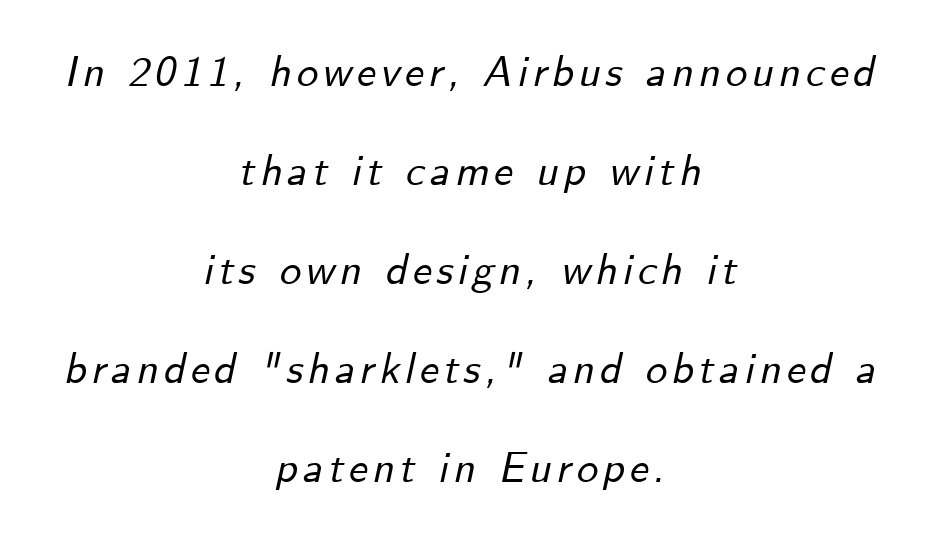
Q: Is the text italic (slanted)? A: Yes, it leans right by about 12 degrees.
Q: Is the text underlined? A: No.
Q: How is the paragraph aligned? A: Centered.
Q: Is the spacing between lines tight, normal or loose? A: Loose.
Q: Width (condensed, normal, or wide)? A: Normal.
Q: Stroke contrast? A: Low.
Q: x-height? A: Small.
Q: Monospaced? A: No.
